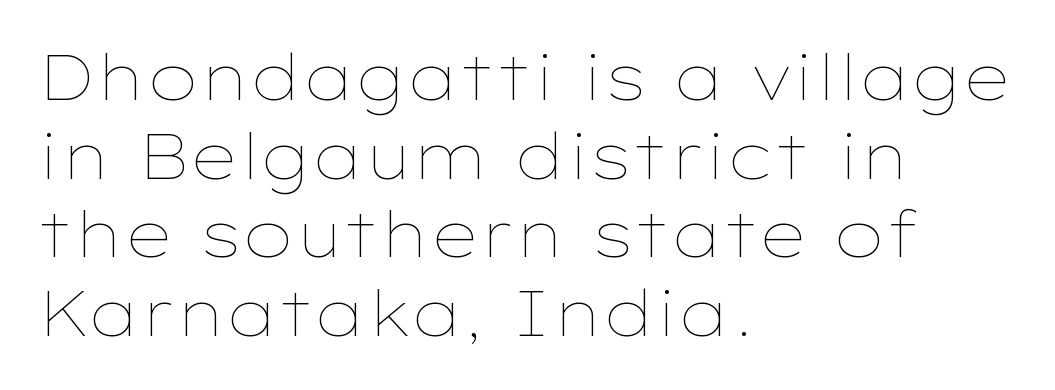
Q: Is the text bold? A: No.
Q: Is the text italic (slanted)? A: No, it is upright.
Q: Is the text underlined? A: No.
Q: How is the paragraph aligned? A: Left-aligned.
Q: Is the spacing between letters normal or unusually wide? A: Normal.
Q: Is the spacing between lines tight, normal or loose? A: Normal.
Q: Width (condensed, normal, or wide)? A: Wide.
Q: Stroke contrast? A: Low.
Q: x-height? A: Medium.
Q: Monospaced? A: No.
